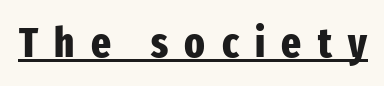
The image shows 42 px heavy, condensed sans-serif type, upright; set unusually wide letter spacing (+0.39 em), underlined; low stroke contrast and a medium x-height.
